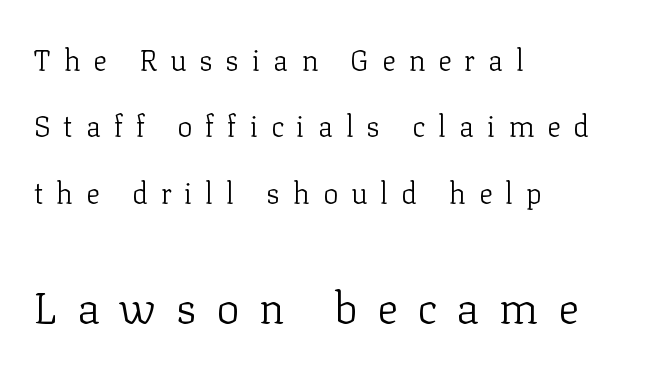
The image shows 44 px light serif type, upright; set left-aligned, loose line spacing (2.29x), unusually wide letter spacing (+0.44 em), not underlined; the second (bottom) block is 1.52x larger; low stroke contrast and a medium x-height.
